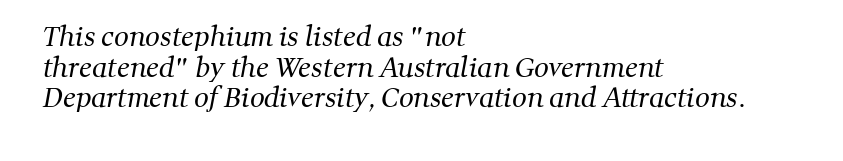
The image shows 26 px text type; set left-aligned, line spacing 1.18x, normal letter spacing, not underlined.
